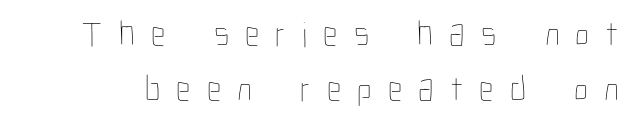
Evenly set lines give the paragraph a standard silhouette. Spacing verdict: proportional, widths tailored to each character. Characters remain perfectly vertical along every line. How are the letters spaced? Widely, with obvious added tracking. Descenders are the only things crossing below the line.
